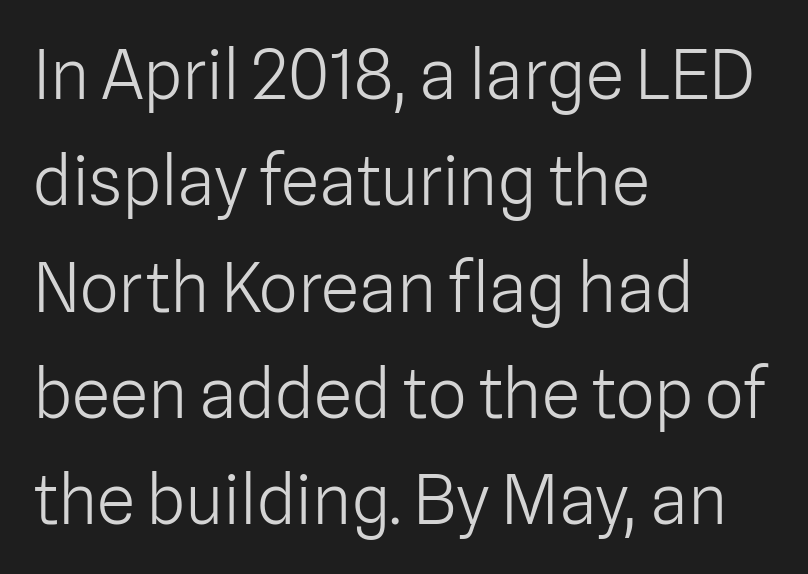
{"serif": "no", "italic": "no", "bold": "no", "weight": "light", "width": "normal", "stroke_contrast": "low", "x_height": "medium", "monospaced": "no", "underline": "no", "align": "left", "line_spacing": "normal", "line_spacing_ratio": 1.54, "letter_spacing": "normal", "letter_spacing_em": 0.0, "glyph_px": 69}
